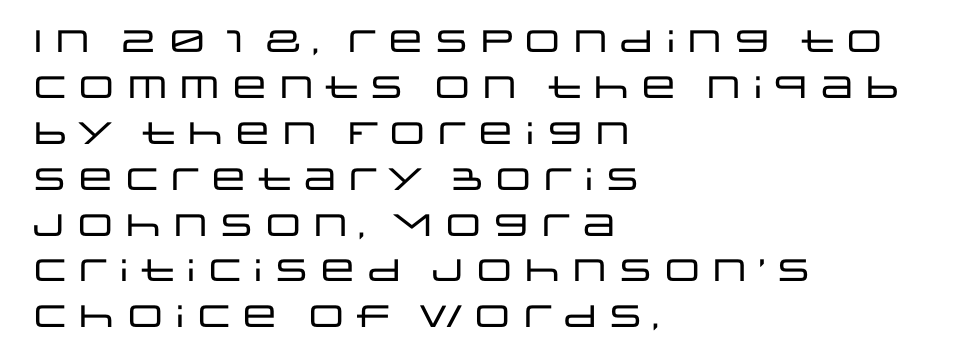
This sample uses plain, unmodified letter spacing. Line starts are locked; line ends wander. Students, observe: this is what conventionally led text looks like. If you drew a line through each stem, it would be perfectly vertical. Serif or sans? Sans — the stroke terminals are bare.
